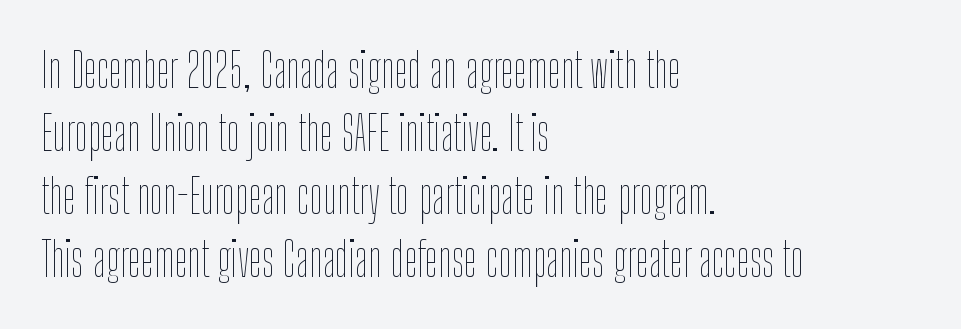
Descenders are the only things crossing below the line. The text block is weighted toward the left margin, trailing off unevenly rightward. Posture: upright roman. Summary of weight: not heavy and not bold.
